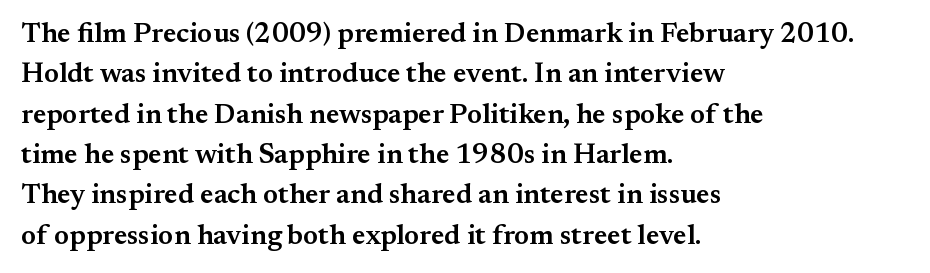
The image shows 28 px semibold serif type, upright; set left-aligned, normal line spacing (1.44x), normal letter spacing, not underlined; medium stroke contrast and a small x-height.
